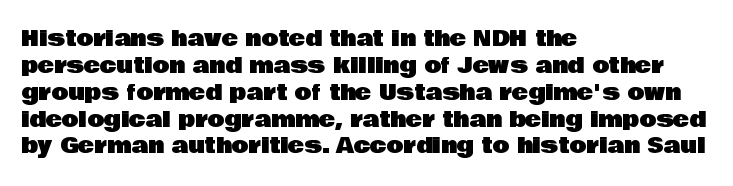
Is the block centered? No — it sits flush against the left margin. Beneath every word, the page is bare. What stands out about the letter spacing? Nothing — it is the standard amount. The lettering stays uniformly vertical, giving the passage a roman look.
